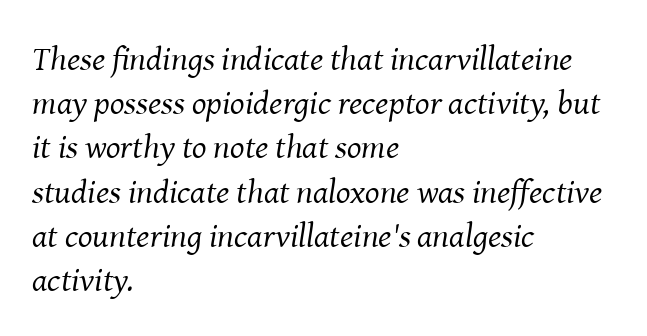
{"serif": "yes", "italic": "yes", "lean": "right", "slant_degrees": 8, "bold": "no", "weight": "regular", "width": "normal", "stroke_contrast": "medium", "x_height": "medium", "monospaced": "no", "underline": "no", "align": "left", "line_spacing": "normal", "line_spacing_ratio": 1.3, "letter_spacing": "normal", "letter_spacing_em": 0.0, "glyph_px": 34}
